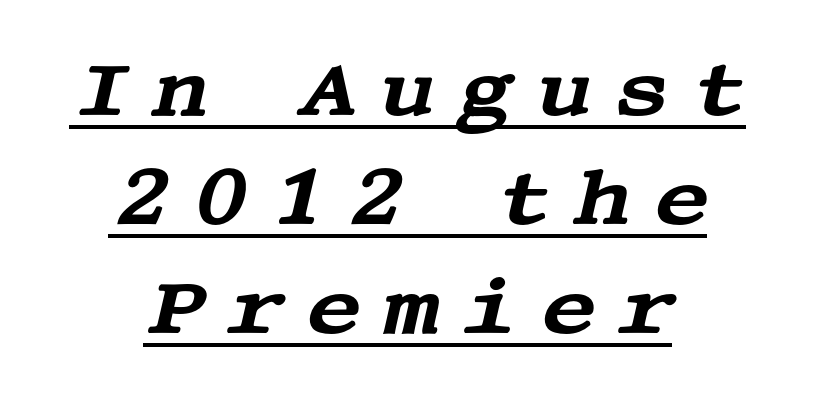
Q: Is the text italic (slanted)? A: Yes, it leans right by about 13 degrees.
Q: Is the typeface a serif or a sans-serif typeface? A: Serif.
Q: Is the text underlined? A: Yes.
Q: How is the paragraph aligned? A: Centered.
Q: Is the spacing between letters normal or unusually wide? A: Unusually wide.
Q: Is the spacing between lines tight, normal or loose? A: Normal.
Q: Width (condensed, normal, or wide)? A: Wide.
Q: Stroke contrast? A: Medium.
Q: x-height? A: Large.
